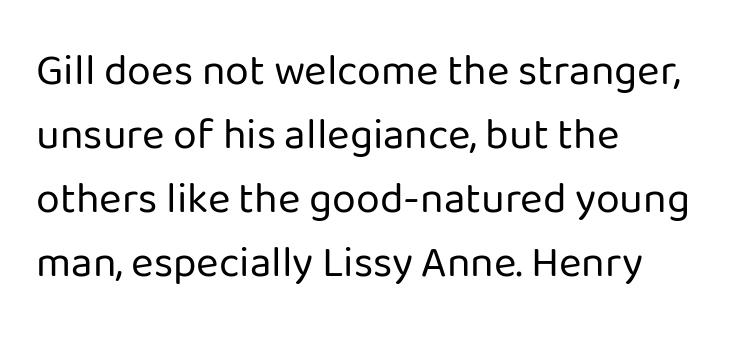
The image shows 43 px regular-weight sans-serif type, upright; set left-aligned, normal line spacing (1.49x), normal letter spacing, not underlined; low stroke contrast and a medium x-height.
